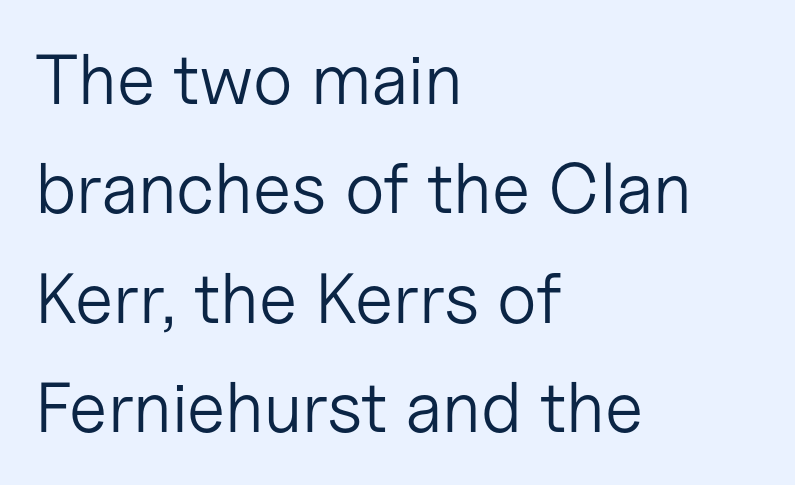
Counters stay open thanks to moderate or lighter strokes. The gaps between neighbouring characters are ordinary and unremarkable. The area under the type is left untouched. Varying glyph widths throughout — classic text-font behaviour. Posture: straight, roman, zero tilt. The block of text has a typical density, with ordinary space between rows.
